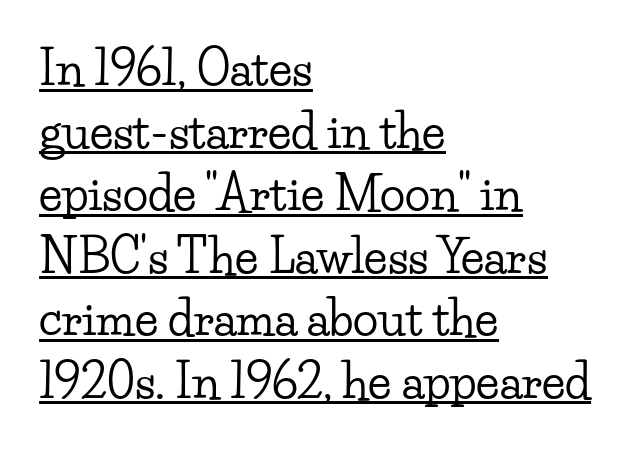
The image shows 47 px wide serif type, upright; set left-aligned, normal line spacing (1.33x), normal letter spacing, underlined; low stroke contrast and a small x-height.
